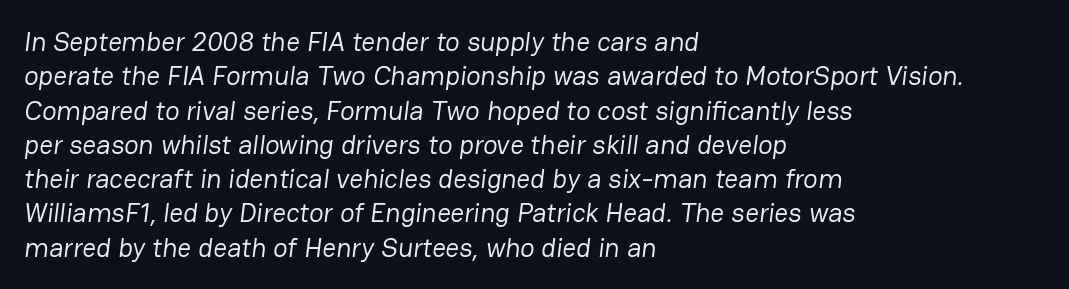
The paragraph shown leans on its left margin. Nothing unusual about the tracking: characters are spaced as the font intends. A normal amount of white space separates one row of letters from the next. These glyphs show unthickened strokes, regular width or finer.
